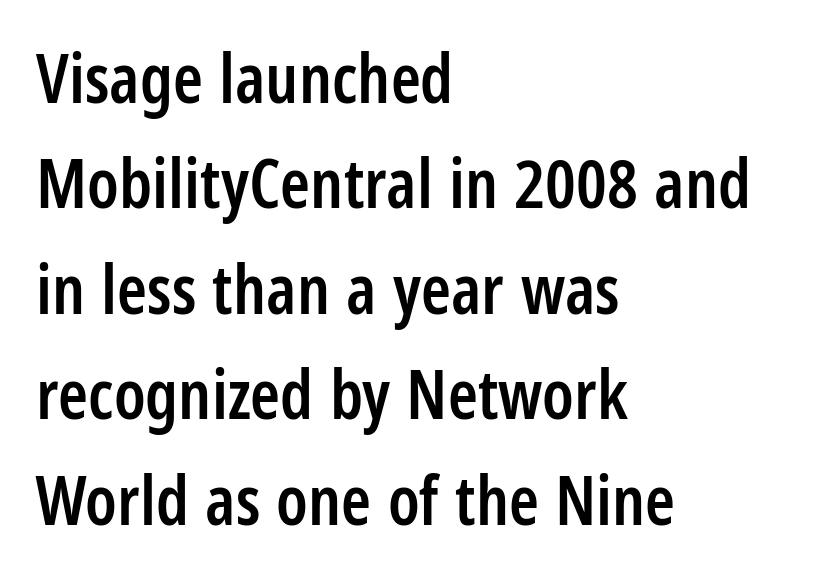
Underlining? Definitely not there. Casual observation: everything's shoved over to the left. A bit beefed up — I'd call it semibold rather than bold. Tall strokes in this sample are plumb rather than angled. The space between consecutive lines is moderate. The tracking reads as untouched default to a designer's eye.
